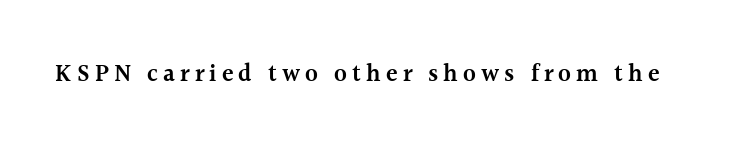
Q: Is the text bold? A: Semi-bold.
Q: Is the text italic (slanted)? A: No, it is upright.
Q: Is the text underlined? A: No.
Q: Is the spacing between letters normal or unusually wide? A: Unusually wide.
